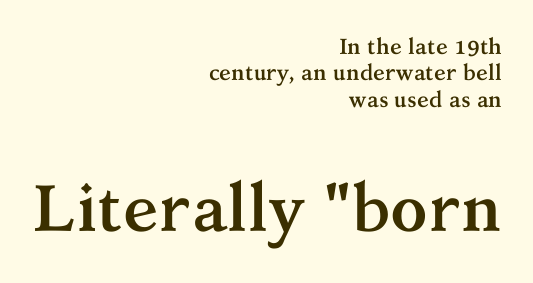
The image shows 66 px semibold serif type, upright; set right-aligned, line spacing 1.2x, normal letter spacing, not underlined; the second (bottom) block is 3.0x larger; medium stroke contrast and a medium x-height.
